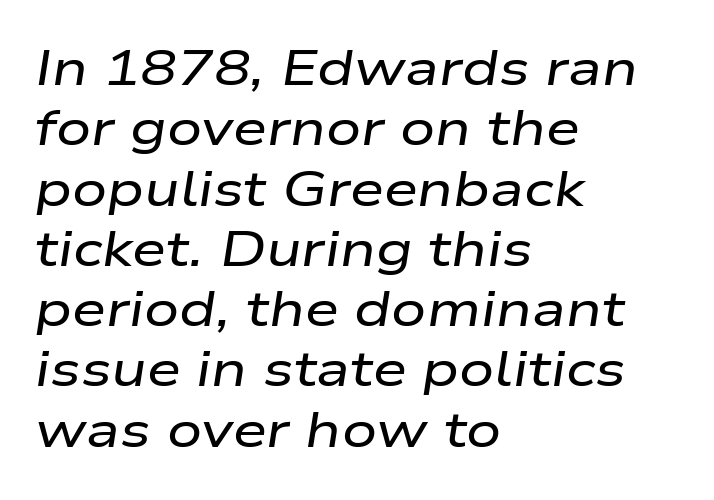
Q: Is the text italic (slanted)? A: Yes, it leans right by about 9 degrees.
Q: Is the text underlined? A: No.
Q: How is the paragraph aligned? A: Left-aligned.
Q: Is the spacing between letters normal or unusually wide? A: Normal.
Q: Width (condensed, normal, or wide)? A: Wide.
Q: Stroke contrast? A: Low.
Q: x-height? A: Medium.
Q: Monospaced? A: No.
